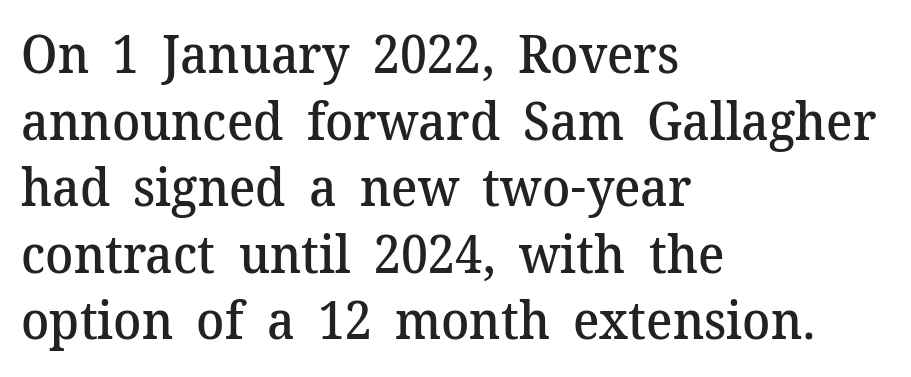
The words here are not underlined. Spacing verdict: proportional, widths tailored to each character. Teacher's note: observe the even left margin — that is flush-left alignment. Look at the tracking — it's just the regular setting, nothing added. The lettering stays uniformly vertical, giving the passage a roman look. The type family on display is of the serif kind.
